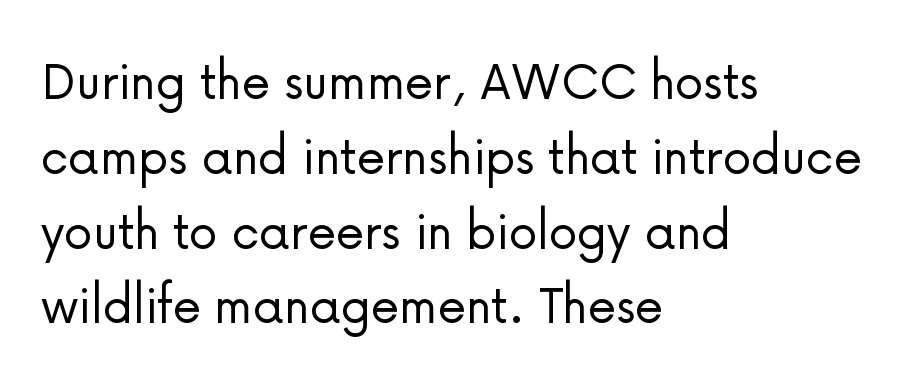
{"serif": "no", "italic": "no", "bold": "no", "weight": "light", "width": "normal", "stroke_contrast": "low", "x_height": "medium", "monospaced": "no", "underline": "no", "align": "left", "line_spacing": "normal", "line_spacing_ratio": 1.29, "letter_spacing": "normal", "letter_spacing_em": 0.0, "glyph_px": 58}
